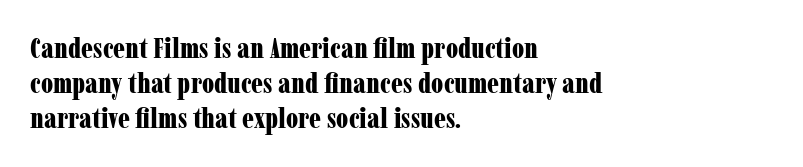
{"serif": "yes", "italic": "no", "bold": "yes", "weight": "bold", "width": "condensed", "stroke_contrast": "low", "x_height": "medium", "monospaced": "no", "underline": "no", "align": "left", "line_spacing_ratio": 1.21, "letter_spacing": "normal", "letter_spacing_em": 0.0, "glyph_px": 29}
